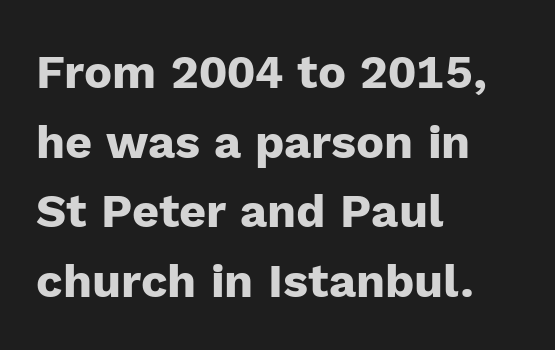
Q: Is the text bold? A: Yes.
Q: Is the text italic (slanted)? A: No, it is upright.
Q: Is the typeface a serif or a sans-serif typeface? A: Sans-serif.
Q: Is the text underlined? A: No.
Q: How is the paragraph aligned? A: Left-aligned.
Q: Is the spacing between letters normal or unusually wide? A: Normal.
Q: Is the spacing between lines tight, normal or loose? A: Normal.
Q: Width (condensed, normal, or wide)? A: Normal.
Q: Stroke contrast? A: Low.
Q: x-height? A: Medium.
Q: Monospaced? A: No.
